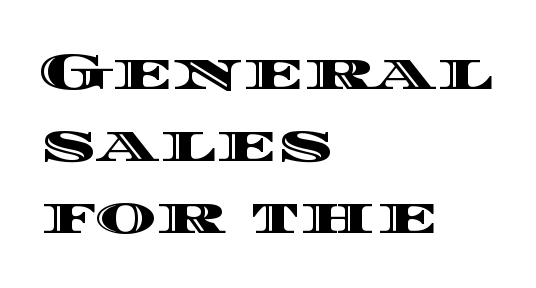
Line starts are locked; line ends wander. Nobody drew a line under any word here. Default kerning and tracking; the words read as compact shapes. Varying glyph widths throughout — classic text-font behaviour. Vertical spacing — default. Rendered with straight, roman letterforms.
